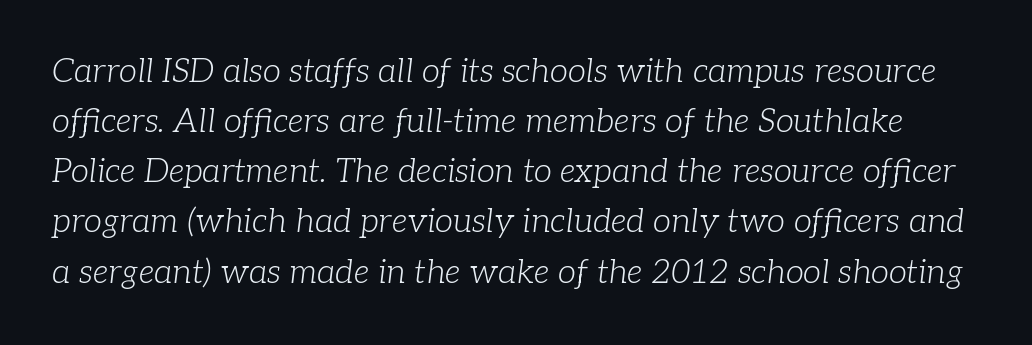
Quick note: italic. The line texture is even and compact thanks to regular tracking. Typographically, this falls in the serif category. Note the varied advance widths — an 'i' is clearly narrower than an 'm'.
